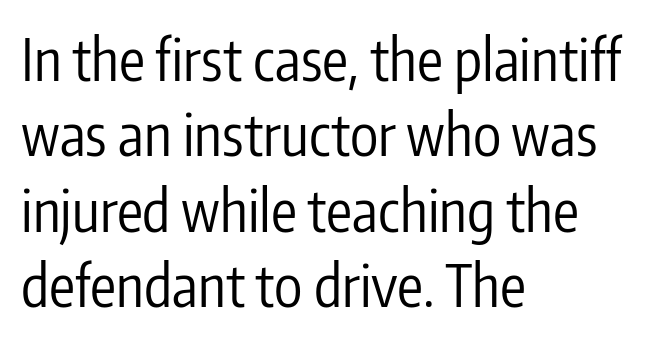
The letters stand upright; this is a roman face. Rows of type keep a routine distance in the vertical direction. No feet cap the strokes, marking this as sans-serif type. Compared with a centered layout, this one pins lines to the left instead. The letters look calm and open, with moderate or lighter stems.
